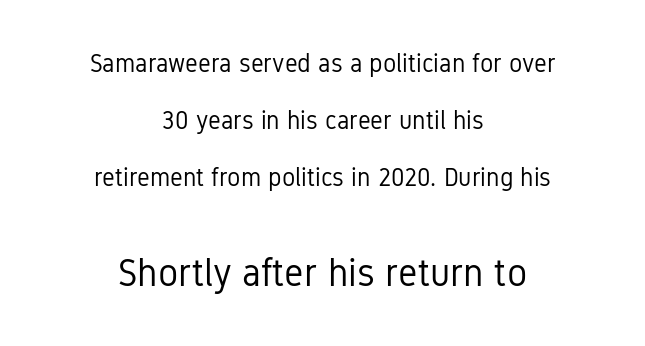
Spacing verdict: proportional, widths tailored to each character. Does the copy run flush right? No — it is centered line by line. This rendering employs a face without finishing strokes, i.e., a sans-serif. Horizontal bands of white between lines are thick stripes. The string is rendered with underlining switched off.
